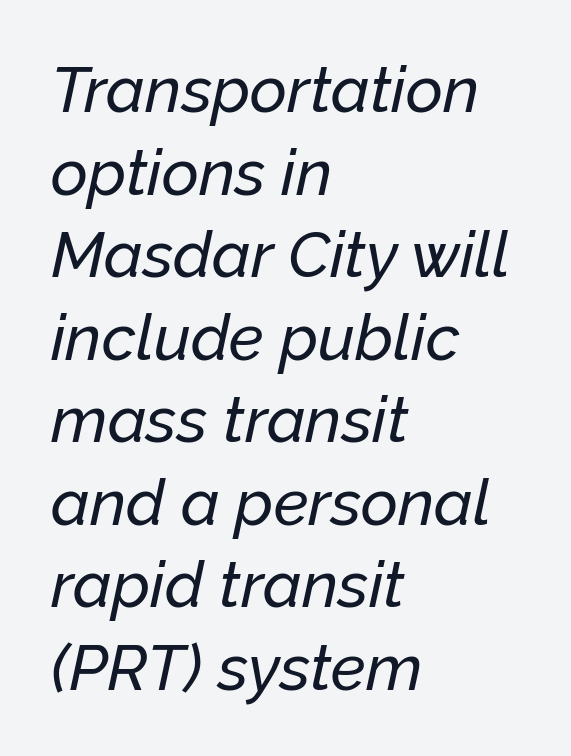
The string is rendered with underlining switched off. The rendering keeps characters at their native spacing. Think of a printed novel: that variable character pitch is what you see here. If you drew a ruler down the left edge, every line would touch it. These lines were composed using italics. If you measured baseline to baseline, you'd find a middling distance.
